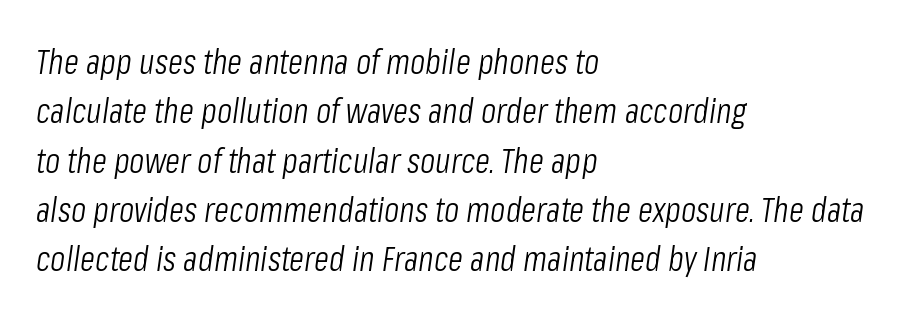
{"italic": "yes", "lean": "right", "slant_degrees": 8, "bold": "no", "weight": "light", "width": "condensed", "stroke_contrast": "low", "x_height": "medium", "monospaced": "no", "underline": "no", "align": "left", "line_spacing": "normal", "line_spacing_ratio": 1.41, "letter_spacing": "normal", "letter_spacing_em": 0.0, "glyph_px": 35}
